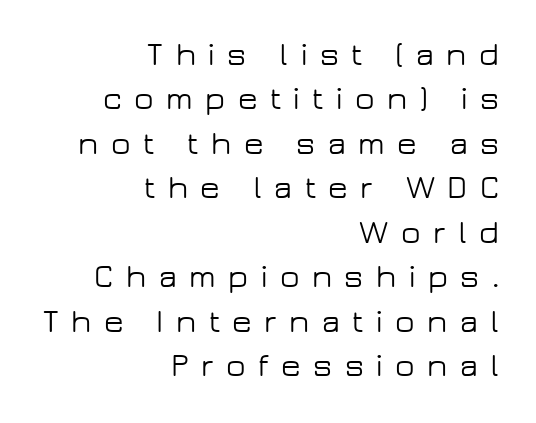
{"serif": "no", "italic": "no", "width": "wide", "stroke_contrast": "low", "x_height": "medium", "monospaced": "no", "underline": "no", "align": "right", "line_spacing": "normal", "line_spacing_ratio": 1.39, "letter_spacing": "wide", "letter_spacing_em": 0.39, "glyph_px": 32}
